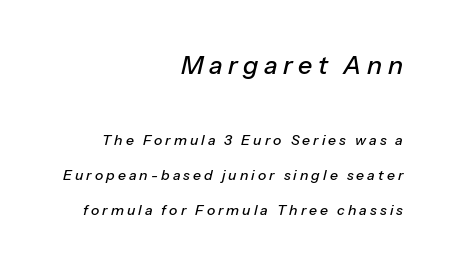
Q: Is the text italic (slanted)? A: Yes, it leans right by about 13 degrees.
Q: Is the text underlined? A: No.
Q: How is the paragraph aligned? A: Right-aligned.
Q: Is the spacing between letters normal or unusually wide? A: Unusually wide.
Q: Is the spacing between lines tight, normal or loose? A: Loose.
Q: Which block of text is set in a larger size, the first (top) or the second (bottom)? A: The first (top) one.
